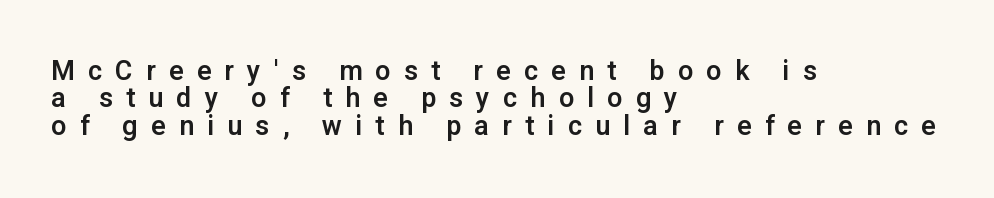
Q: Is the text italic (slanted)? A: No, it is upright.
Q: Is the text underlined? A: No.
Q: How is the paragraph aligned? A: Left-aligned.
Q: Is the spacing between letters normal or unusually wide? A: Unusually wide.
Q: Is the spacing between lines tight, normal or loose? A: Tight.
